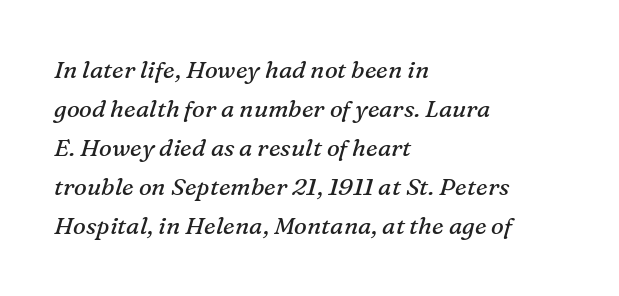
This sample keeps an unexceptional amount of space between lines. Every row of glyphs begins at an identical x-position on the left. The gap between lines stays unmarked. Tall strokes in this sample are angled rather than plumb. A quiet, ordinary-to-light weight characterises the typeface. The face used here is rendered with its standard letterfit.
